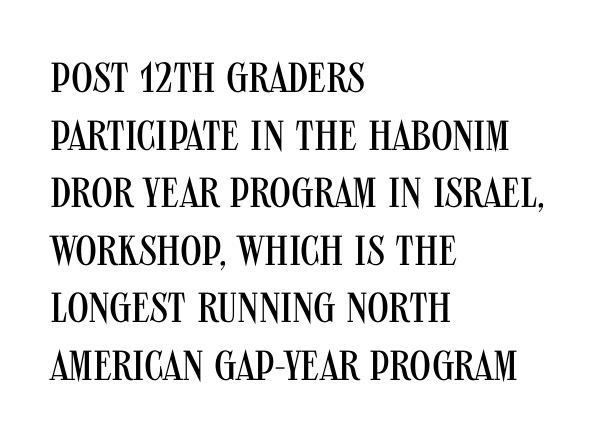
The image shows 42 px regular-weight, condensed sans-serif type, upright; set left-aligned, normal line spacing (1.37x), normal letter spacing, not underlined; medium stroke contrast and a large x-height.
